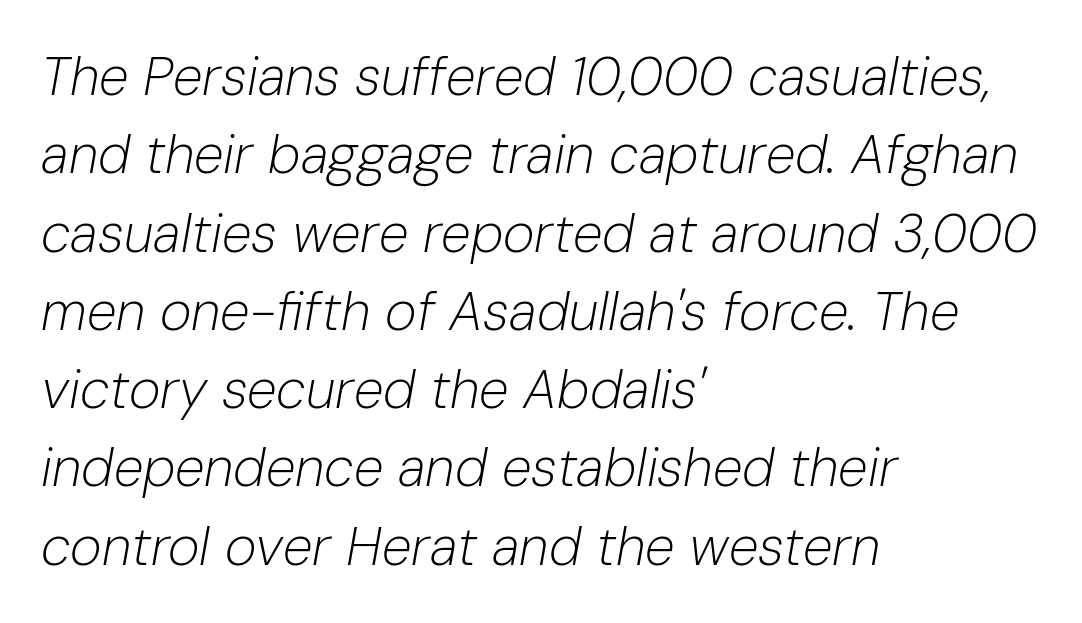
Leftover space on each line is placed entirely after the last word. The specimen omits any rule beneath the text block's lines. Each word holds together tightly as a unit, with standard inter-letter gaps. These lines are rendered in a variable-pitch font. Is the stroke heavy? The answer is a plain regular-or-lighter.
